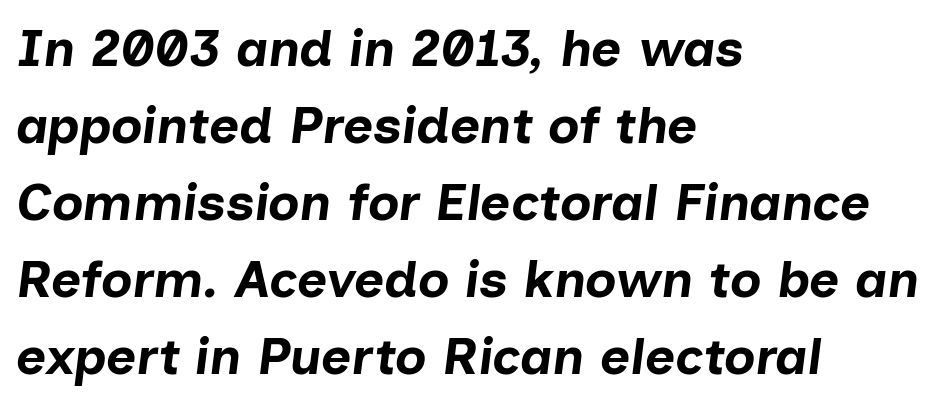
This is heavy type, rendered in bold. Every row of glyphs begins at an identical x-position on the left. The words here are not underlined. Slanted lettering throughout.
